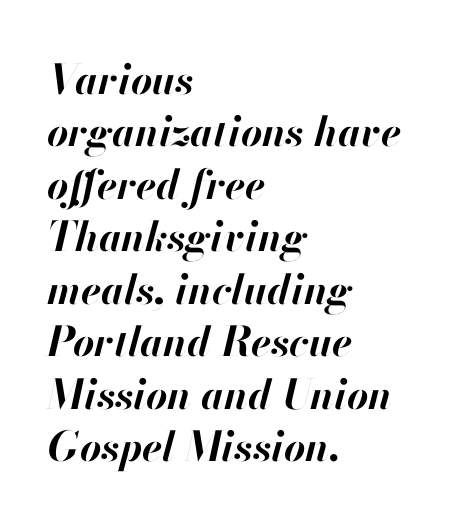
Q: Is the text bold? A: Yes.
Q: Is the text italic (slanted)? A: Yes, it leans right by about 13 degrees.
Q: Is the text underlined? A: No.
Q: How is the paragraph aligned? A: Left-aligned.
Q: Is the spacing between letters normal or unusually wide? A: Normal.
Q: Is the spacing between lines tight, normal or loose? A: Normal.
Q: Width (condensed, normal, or wide)? A: Normal.
Q: Stroke contrast? A: High.
Q: x-height? A: Small.
Q: Monospaced? A: No.
